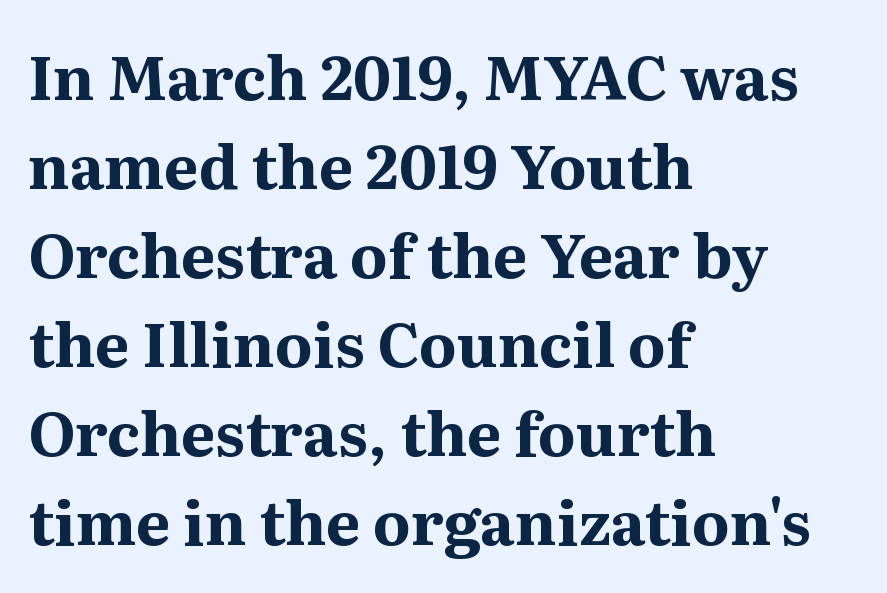
The image shows 61 px bold serif type, upright; set left-aligned, normal line spacing (1.46x), normal letter spacing, not underlined; medium stroke contrast and a medium x-height.
